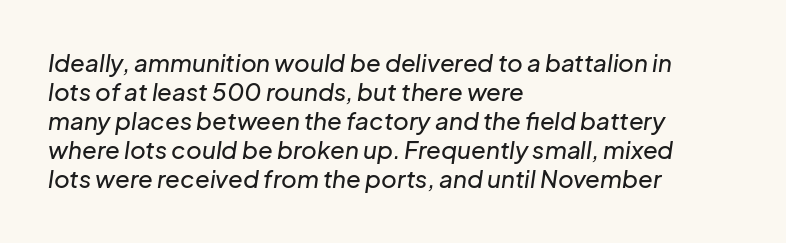
Q: Is the text italic (slanted)? A: Yes, it leans right by about 8 degrees.
Q: Is the text underlined? A: No.
Q: How is the paragraph aligned? A: Left-aligned.
Q: Is the spacing between letters normal or unusually wide? A: Normal.
